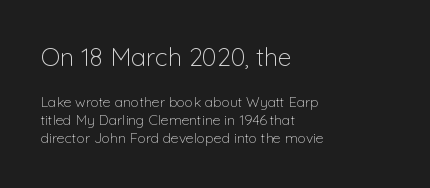
The image shows 25 px text type, upright; set left-aligned, normal line spacing (1.28x), normal letter spacing, not underlined; the first (top) block is 1.79x larger.
